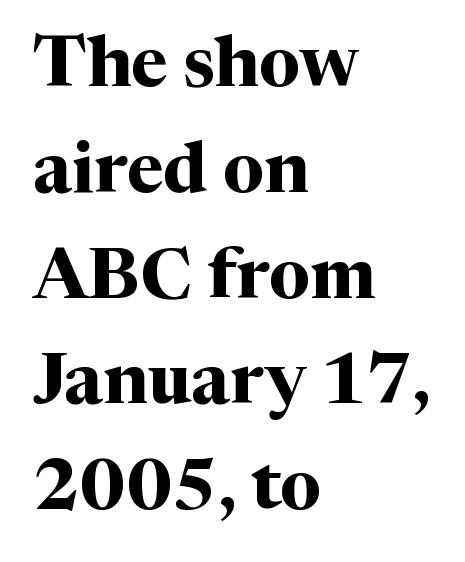
{"serif": "yes", "italic": "no", "bold": "yes", "weight": "bold", "width": "normal", "stroke_contrast": "medium", "x_height": "medium", "monospaced": "no", "underline": "no", "align": "left", "line_spacing": "normal", "line_spacing_ratio": 1.49, "letter_spacing": "normal", "letter_spacing_em": 0.0, "glyph_px": 71}
